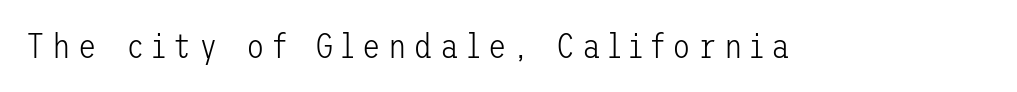
{"serif": "no", "italic": "no", "bold": "no", "weight": "light", "width": "normal", "stroke_contrast": "low", "x_height": "medium", "underline": "no", "letter_spacing": "wide", "letter_spacing_em": 0.22, "glyph_px": 34}
